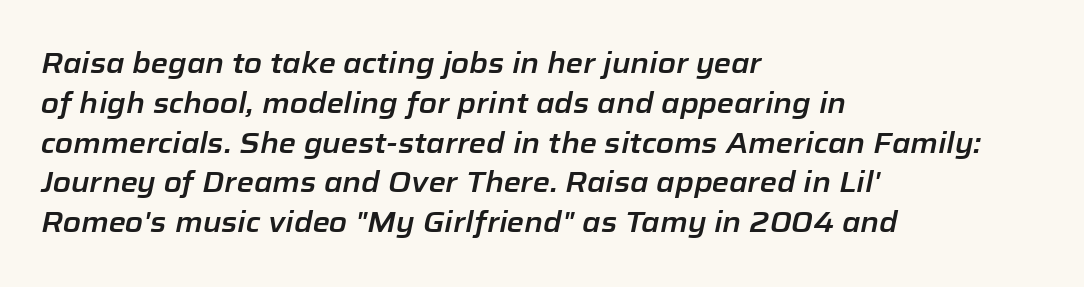
The image shows 28 px text type, italic (leaning right); set left-aligned, normal line spacing (1.42x), normal letter spacing, not underlined; low stroke contrast and a medium x-height.
